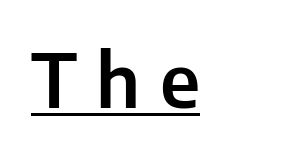
{"serif": "no", "italic": "no", "width": "normal", "stroke_contrast": "low", "x_height": "medium", "monospaced": "no", "underline": "yes", "letter_spacing": "wide", "letter_spacing_em": 0.26, "glyph_px": 74}
